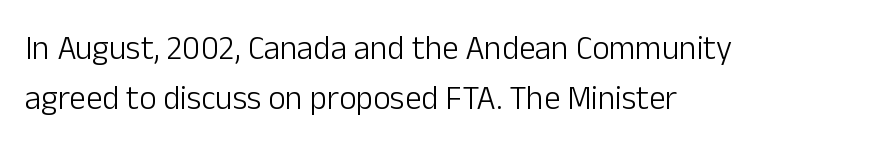
{"serif": "no", "italic": "no", "bold": "no", "weight": "light", "width": "normal", "stroke_contrast": "low", "x_height": "medium", "monospaced": "no", "underline": "no", "align": "left", "line_spacing": "normal", "line_spacing_ratio": 1.51, "letter_spacing": "normal", "letter_spacing_em": 0.0, "glyph_px": 33}
